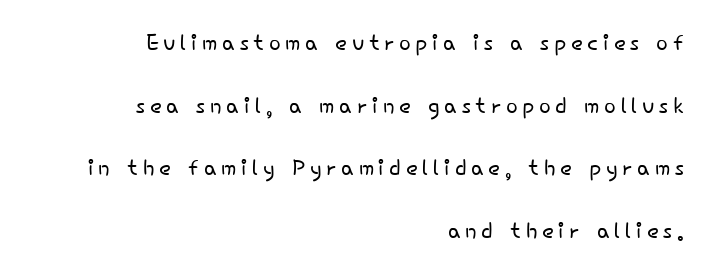
Q: Is the text bold? A: No.
Q: Is the text italic (slanted)? A: No, it is upright.
Q: Is the typeface a serif or a sans-serif typeface? A: Sans-serif.
Q: Is the text underlined? A: No.
Q: How is the paragraph aligned? A: Right-aligned.
Q: Is the spacing between lines tight, normal or loose? A: Loose.
Q: Width (condensed, normal, or wide)? A: Normal.
Q: Stroke contrast? A: Low.
Q: x-height? A: Small.
Q: Monospaced? A: No.
